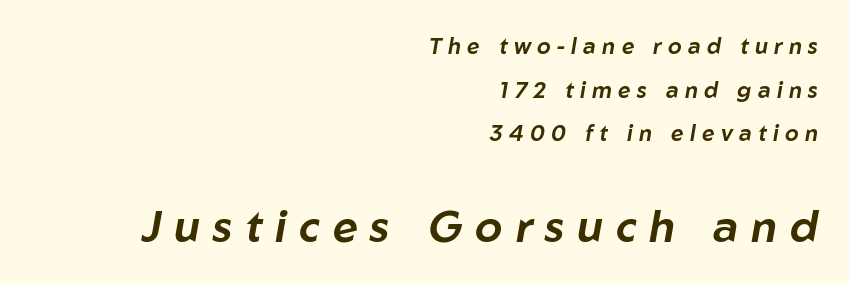
You get the small type first, then a jump to larger type. Underlining? Definitely not there. The rendering uses natural spacing where letterforms have individual widths. Observe the lean: these are italic letterforms. The tracking reads as deliberately expanded to a designer's eye. Is the block centered? No — it sits flush against the right margin.
